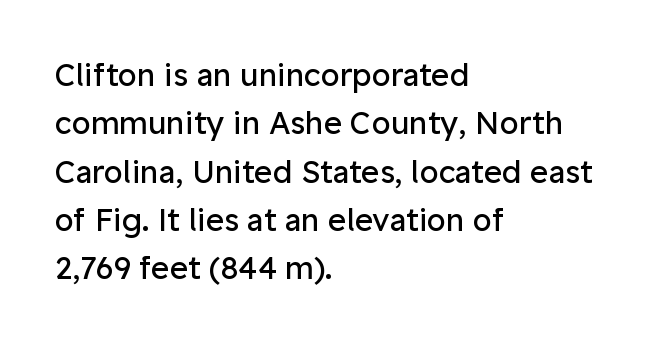
Q: Is the text bold? A: No.
Q: Is the text italic (slanted)? A: No, it is upright.
Q: Is the typeface a serif or a sans-serif typeface? A: Sans-serif.
Q: Is the text underlined? A: No.
Q: How is the paragraph aligned? A: Left-aligned.
Q: Is the spacing between letters normal or unusually wide? A: Normal.
Q: Is the spacing between lines tight, normal or loose? A: Normal.
Q: Width (condensed, normal, or wide)? A: Normal.
Q: Stroke contrast? A: Low.
Q: x-height? A: Medium.
Q: Monospaced? A: No.
